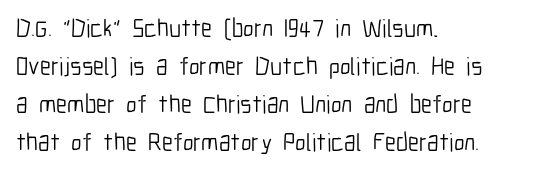
{"italic": "no", "bold": "no", "underline": "no", "align": "left", "line_spacing": "normal", "line_spacing_ratio": 1.52, "letter_spacing": "normal", "letter_spacing_em": 0.0, "glyph_px": 25}
